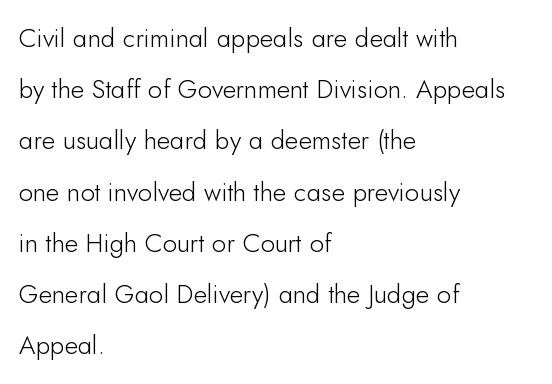
Q: Is the text bold? A: No.
Q: Is the text italic (slanted)? A: No, it is upright.
Q: Is the text underlined? A: No.
Q: How is the paragraph aligned? A: Left-aligned.
Q: Is the spacing between letters normal or unusually wide? A: Normal.
Q: Is the spacing between lines tight, normal or loose? A: Loose.
